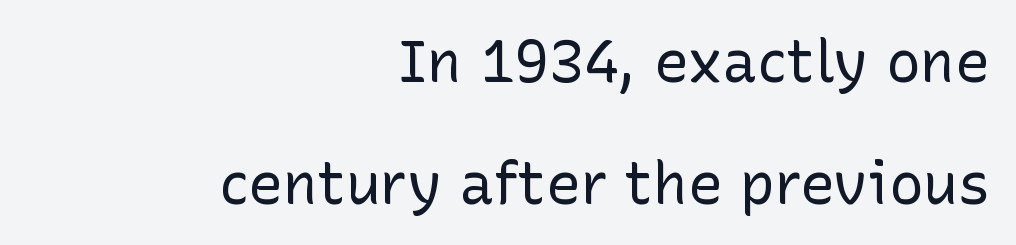
Q: Is the text bold? A: No.
Q: Is the text italic (slanted)? A: No, it is upright.
Q: Is the typeface a serif or a sans-serif typeface? A: Sans-serif.
Q: Is the text underlined? A: No.
Q: How is the paragraph aligned? A: Right-aligned.
Q: Is the spacing between letters normal or unusually wide? A: Normal.
Q: Is the spacing between lines tight, normal or loose? A: Loose.
Q: Width (condensed, normal, or wide)? A: Normal.
Q: Stroke contrast? A: Low.
Q: x-height? A: Medium.
Q: Monospaced? A: No.
